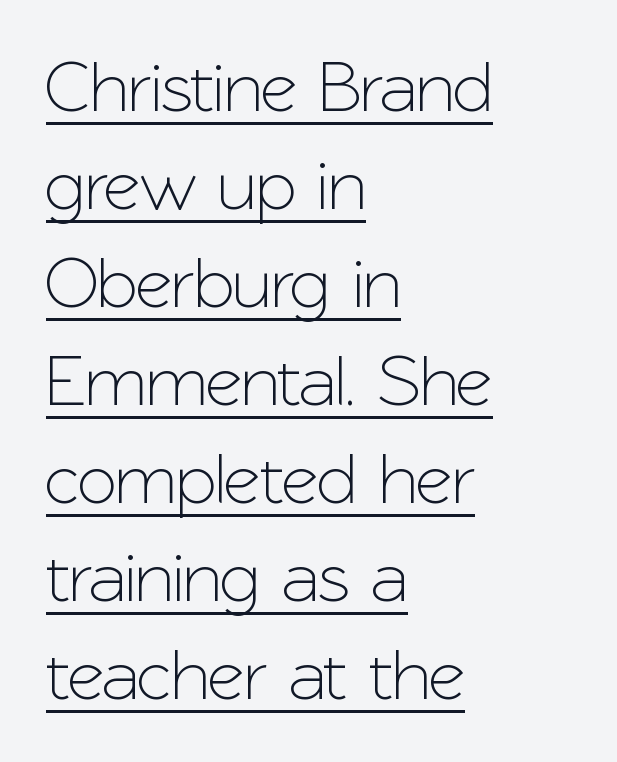
Q: Is the text italic (slanted)? A: No, it is upright.
Q: Is the typeface a serif or a sans-serif typeface? A: Sans-serif.
Q: Is the text underlined? A: Yes.
Q: How is the paragraph aligned? A: Left-aligned.
Q: Is the spacing between letters normal or unusually wide? A: Normal.
Q: Is the spacing between lines tight, normal or loose? A: Normal.
Q: Width (condensed, normal, or wide)? A: Normal.
Q: Stroke contrast? A: Low.
Q: x-height? A: Medium.
Q: Monospaced? A: No.
